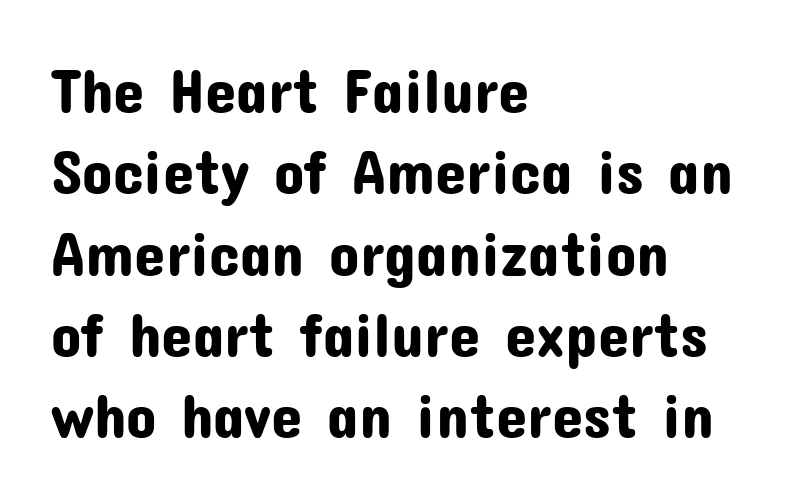
Q: Is the text italic (slanted)? A: No, it is upright.
Q: Is the typeface a serif or a sans-serif typeface? A: Sans-serif.
Q: Is the text underlined? A: No.
Q: How is the paragraph aligned? A: Left-aligned.
Q: Is the spacing between letters normal or unusually wide? A: Normal.
Q: Is the spacing between lines tight, normal or loose? A: Normal.
Q: Width (condensed, normal, or wide)? A: Normal.
Q: Stroke contrast? A: Low.
Q: x-height? A: Medium.
Q: Monospaced? A: No.
